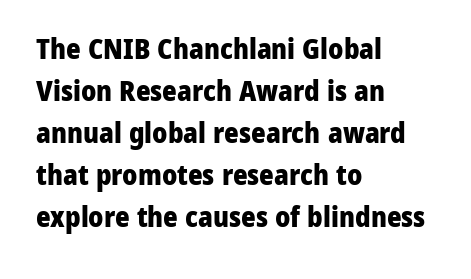
The image shows 28 px heavy sans-serif type, upright; set left-aligned, normal line spacing (1.5x), normal letter spacing, not underlined; low stroke contrast and a medium x-height.
